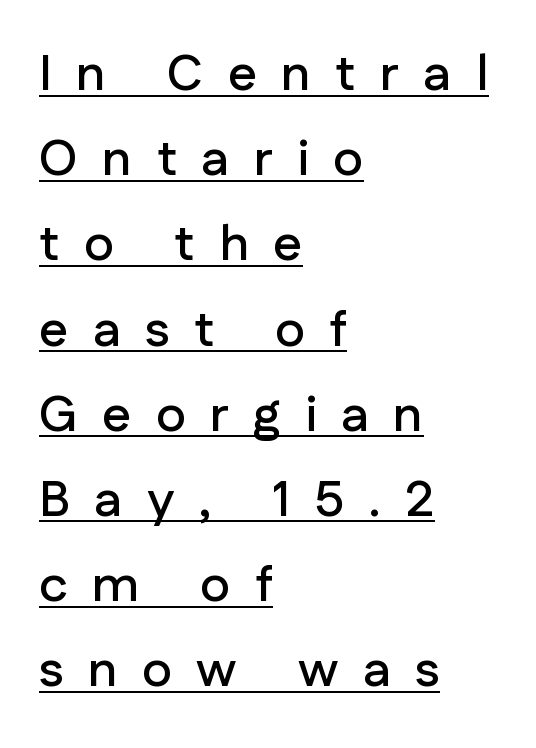
Q: Is the text italic (slanted)? A: No, it is upright.
Q: Is the typeface a serif or a sans-serif typeface? A: Sans-serif.
Q: Is the text underlined? A: Yes.
Q: How is the paragraph aligned? A: Left-aligned.
Q: Is the spacing between letters normal or unusually wide? A: Unusually wide.
Q: Is the spacing between lines tight, normal or loose? A: Normal.
Q: Width (condensed, normal, or wide)? A: Normal.
Q: Stroke contrast? A: Low.
Q: x-height? A: Medium.
Q: Monospaced? A: No.
